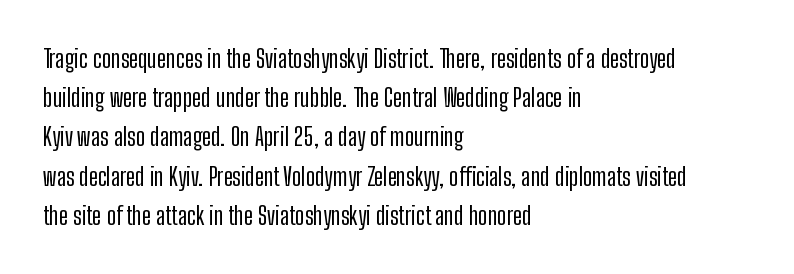
The image shows 25 px text type, upright; set left-aligned, normal line spacing (1.57x), normal letter spacing, not underlined.
